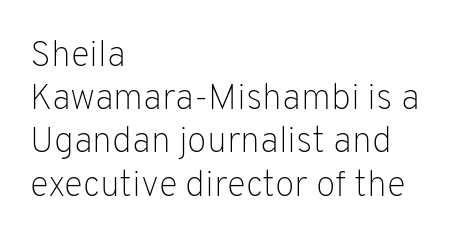
Q: Is the text bold? A: No.
Q: Is the text italic (slanted)? A: No, it is upright.
Q: Is the typeface a serif or a sans-serif typeface? A: Sans-serif.
Q: Is the text underlined? A: No.
Q: How is the paragraph aligned? A: Left-aligned.
Q: Is the spacing between letters normal or unusually wide? A: Normal.
Q: Width (condensed, normal, or wide)? A: Normal.
Q: Stroke contrast? A: Low.
Q: x-height? A: Medium.
Q: Monospaced? A: No.
